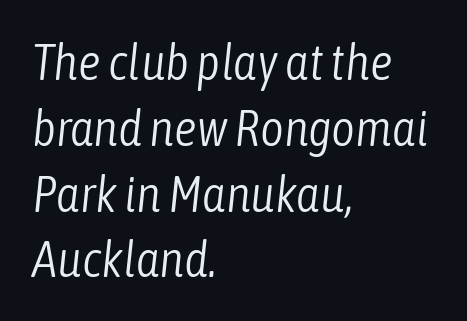
Q: Is the text bold? A: No.
Q: Is the text italic (slanted)? A: Yes, it leans right by about 6 degrees.
Q: Is the text underlined? A: No.
Q: How is the paragraph aligned? A: Left-aligned.
Q: Is the spacing between letters normal or unusually wide? A: Normal.
Q: Is the spacing between lines tight, normal or loose? A: Normal.
Q: Width (condensed, normal, or wide)? A: Condensed.
Q: Stroke contrast? A: Low.
Q: x-height? A: Medium.
Q: Monospaced? A: No.
